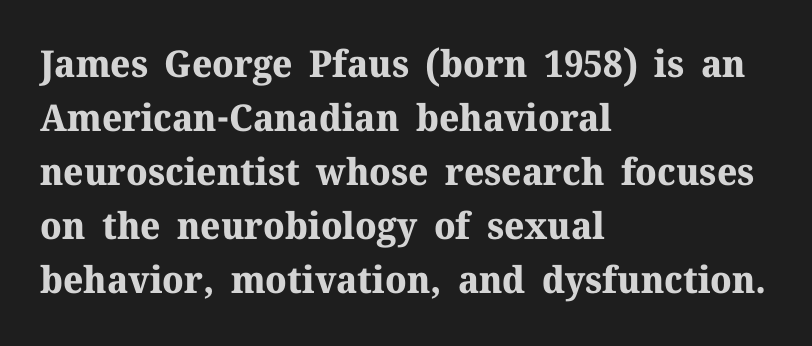
The gaps between neighbouring characters are ordinary and unremarkable. Proportional: the letters do not fall into vertical columns. Stroke thickness is high; the sample reads as a true bold. Is there much room between lines? A standard amount, neither cramped nor airy. The axis of the letterforms is exactly vertical. Note: serifs present on the glyphs.
